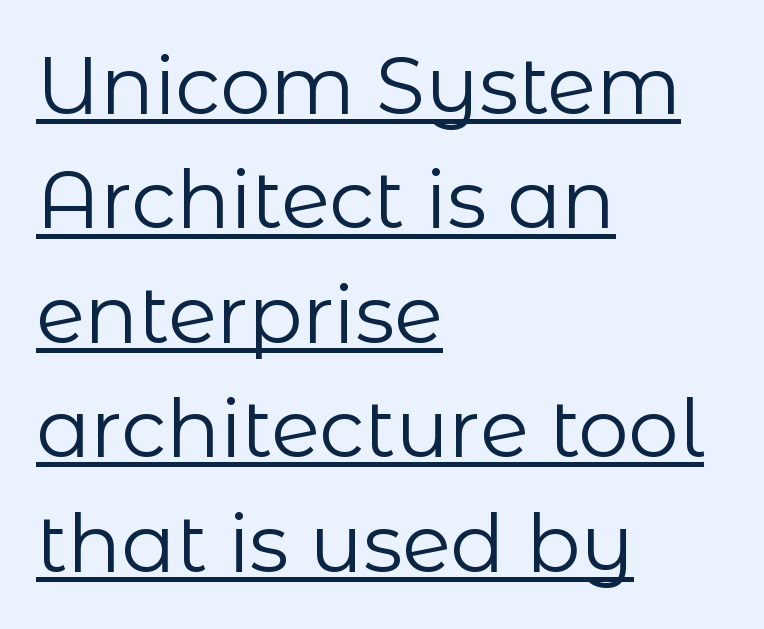
Caption: standard tracking, unaltered. A typesetter would mark this as roman, not italic. All the whitespace from short lines collects on the right. Proportional: the letters do not fall into vertical columns. The strokes carry an ordinary text weight at most. This sample carries an underscore along the baseline area.
